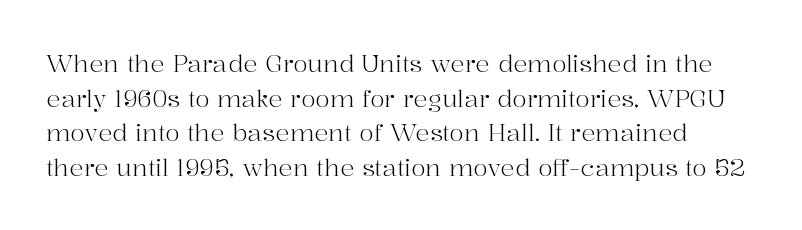
Q: Is the text bold? A: No.
Q: Is the text italic (slanted)? A: No, it is upright.
Q: Is the text underlined? A: No.
Q: Is the spacing between letters normal or unusually wide? A: Normal.
Q: Is the spacing between lines tight, normal or loose? A: Normal.
